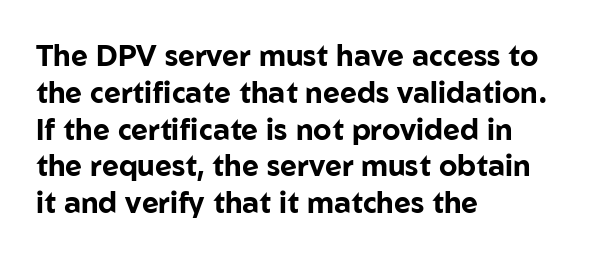
Honestly, there is no underline to notice here at all. Every character sits straight up, as roman type does. Spacing verdict: proportional, widths tailored to each character. Between one letter and the next there's only the usual sliver of space. Strokes here are thick enough to call this a true bold. Each letter's strokes conclude bluntly, with no projecting serifs.
